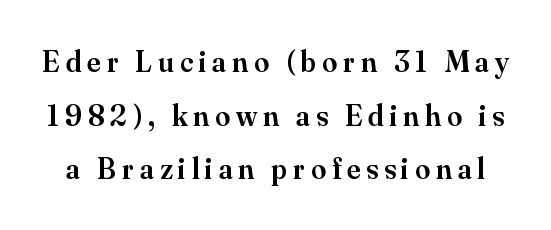
The sample has been set in demibold, a notch under bold. The specimen omits any rule beneath the text block's lines. Unlike a clean sans, this face finishes its strokes with serifs. Ascenders rise straight up at ninety degrees.
